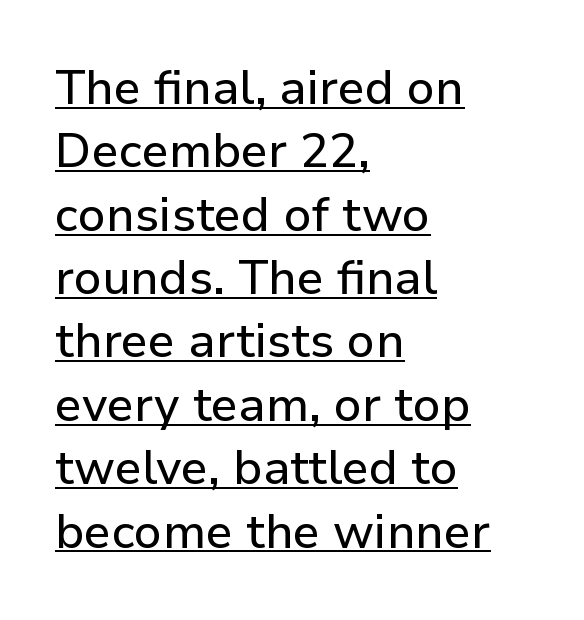
Short and long lines alike share a common starting point at left. The typography opts for an upright posture over an oblique one. Interline gaps are of average width in this sample. Here the designer chose a conventional face with non-uniform glyph widths. What decoration does the sample have? An underline. No feet cap the strokes, marking this as sans-serif type.
